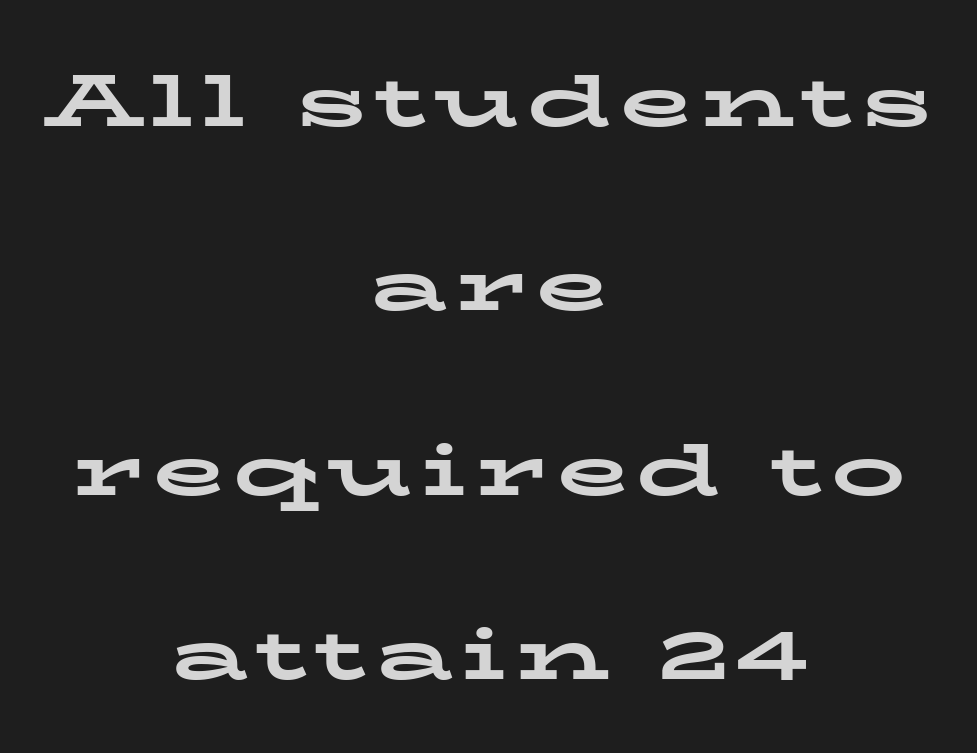
{"serif": "yes", "italic": "no", "bold": "yes", "weight": "bold", "width": "wide", "stroke_contrast": "low", "x_height": "medium", "monospaced": "no", "underline": "no", "align": "center", "line_spacing": "loose", "line_spacing_ratio": 2.49, "glyph_px": 74}
